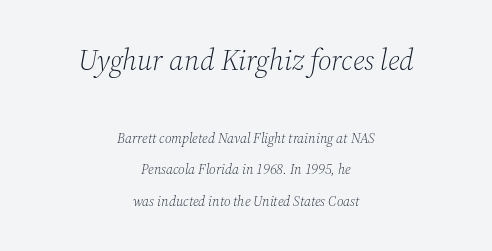
The image shows 29 px light serif type, italic (leaning right); set centered, loose line spacing (2.26x), normal letter spacing, not underlined; the first (top) block is 2.07x larger; medium stroke contrast and a medium x-height.
